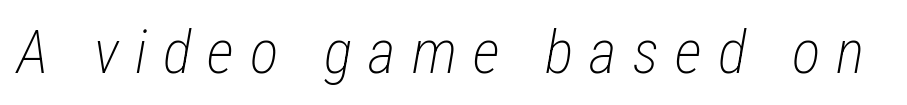
{"italic": "yes", "lean": "right", "slant_degrees": 12, "bold": "no", "weight": "light", "width": "condensed", "stroke_contrast": "low", "x_height": "medium", "monospaced": "no", "underline": "no", "letter_spacing": "wide", "letter_spacing_em": 0.27, "glyph_px": 60}
